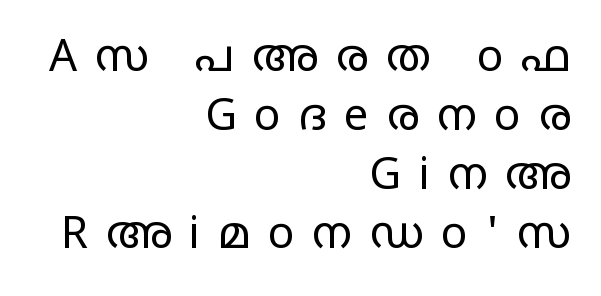
Q: Is the text bold? A: No.
Q: Is the text italic (slanted)? A: No, it is upright.
Q: Is the typeface a serif or a sans-serif typeface? A: Sans-serif.
Q: Is the text underlined? A: No.
Q: How is the paragraph aligned? A: Right-aligned.
Q: Is the spacing between letters normal or unusually wide? A: Unusually wide.
Q: Is the spacing between lines tight, normal or loose? A: Normal.
Q: Width (condensed, normal, or wide)? A: Wide.
Q: Stroke contrast? A: Low.
Q: x-height? A: Large.
Q: Monospaced? A: No.
